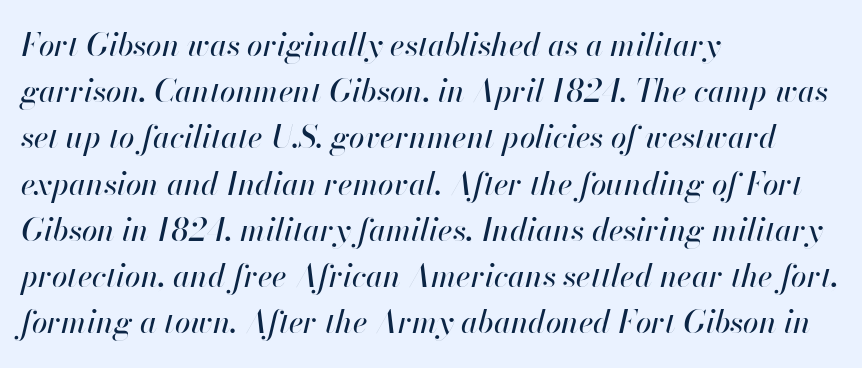
{"italic": "yes", "lean": "right", "slant_degrees": 13, "width": "normal", "stroke_contrast": "high", "x_height": "small", "monospaced": "no", "underline": "no", "align": "left", "line_spacing": "normal", "line_spacing_ratio": 1.49, "letter_spacing": "normal", "letter_spacing_em": 0.0, "glyph_px": 31}
